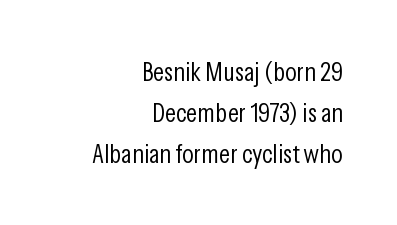
The image shows 27 px text type, upright; set right-aligned, normal line spacing (1.51x), normal letter spacing, not underlined.
